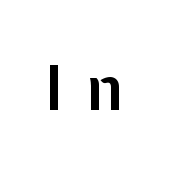
{"serif": "no", "italic": "no", "bold": "semi", "weight": "semibold", "width": "normal", "stroke_contrast": "low", "x_height": "medium", "monospaced": "no", "underline": "no", "letter_spacing": "wide", "letter_spacing_em": 0.39, "glyph_px": 62}
